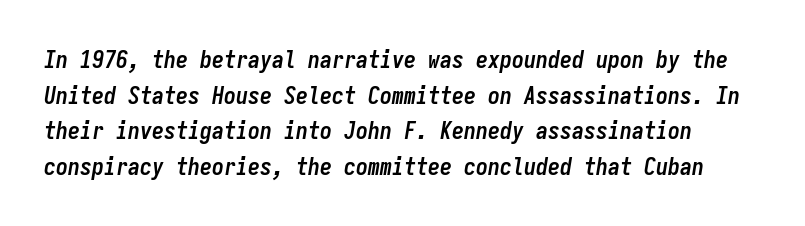
Nobody touched the tracking dial on this one. Heft: maximum for text — a bold. Is there much room between lines? A standard amount, neither cramped nor airy. Designer's note — italics engaged.
